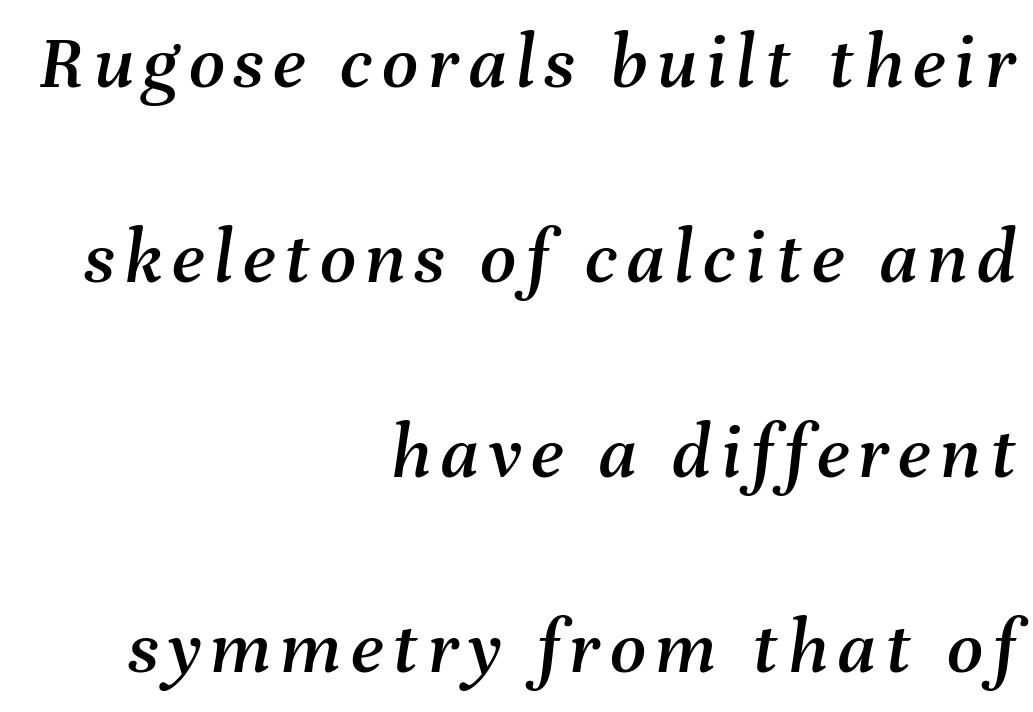
Proportional: the letters do not fall into vertical columns. Glance below the letters and you will spot only blank space. All the whitespace from short lines collects on the left. Successive baselines arrive slowly, with a big drop between each. Slant detected: the letters are inclined.
